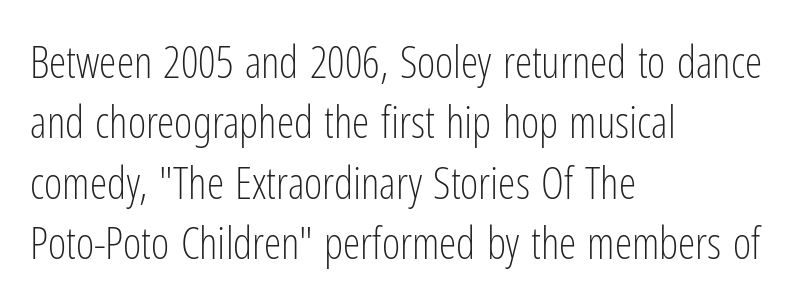
{"serif": "no", "italic": "no", "bold": "no", "weight": "light", "width": "condensed", "stroke_contrast": "low", "x_height": "medium", "monospaced": "no", "underline": "no", "align": "left", "line_spacing": "normal", "line_spacing_ratio": 1.37, "letter_spacing": "normal", "letter_spacing_em": 0.0, "glyph_px": 44}
